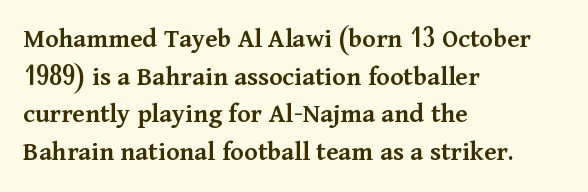
{"serif": "yes", "italic": "no", "bold": "semi", "weight": "semibold", "width": "normal", "stroke_contrast": "medium", "x_height": "medium", "monospaced": "no", "underline": "no", "align": "left", "line_spacing": "normal", "line_spacing_ratio": 1.34, "letter_spacing": "normal", "letter_spacing_em": 0.0, "glyph_px": 28}
